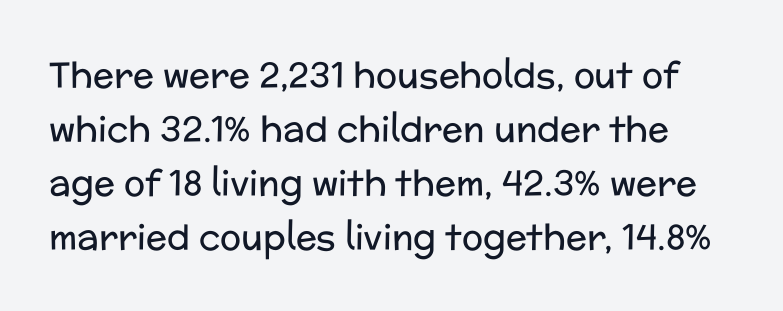
If you drew a line through each stem, it would be perfectly vertical. These lines are rendered in a variable-pitch font. Interline gaps are of average width in this sample. Check under the words: just untouched page. The characters display no serif detailing; their extremities are plain.
